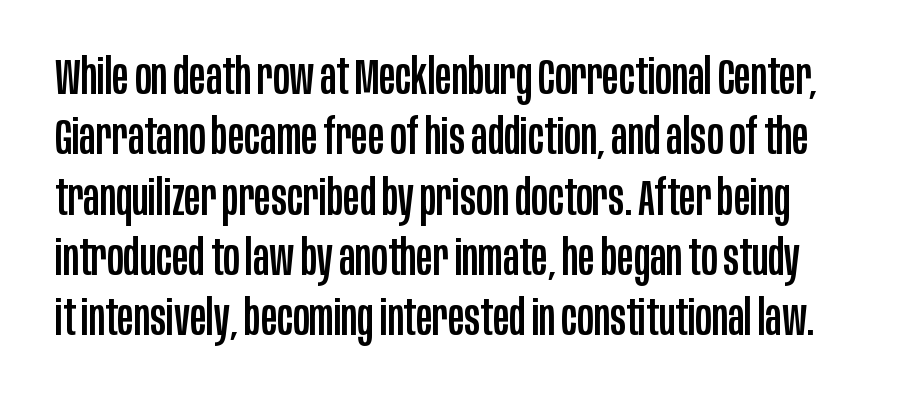
Q: Is the text italic (slanted)? A: No, it is upright.
Q: Is the typeface a serif or a sans-serif typeface? A: Sans-serif.
Q: Is the text underlined? A: No.
Q: Is the spacing between letters normal or unusually wide? A: Normal.
Q: Width (condensed, normal, or wide)? A: Condensed.
Q: Stroke contrast? A: Low.
Q: x-height? A: Large.
Q: Monospaced? A: No.
